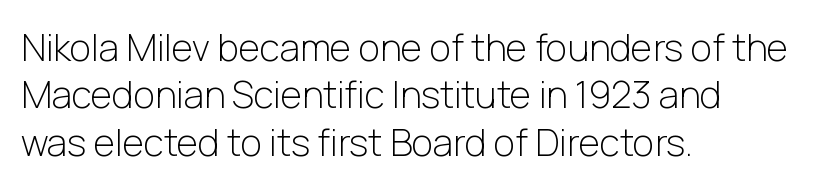
Horizontal alignment here is leftward, the default for most running prose. Is the type heavy? It reads as light-to-regular instead. Does the leading feel generous? No, just average. Do the characters align in a grid? No, the font is proportional. This sample uses plain, unmodified letter spacing.
